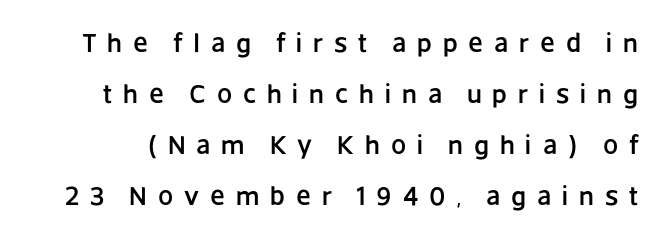
The image shows 27 px text type, upright; set line spacing 1.89x, unusually wide letter spacing (+0.4 em), not underlined.
